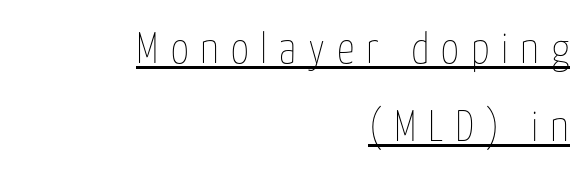
Decoration check: the copy is underlined. Inter-character spacing is expanded well beyond the font's built-in metrics. Unlike italic type, these characters show no tilt at all. No chunkiness to these letters — they're not bold. This sample has the flowing, uneven cadence of proportional lettering. Teacher's note: observe the even right margin — that is flush-right alignment.
